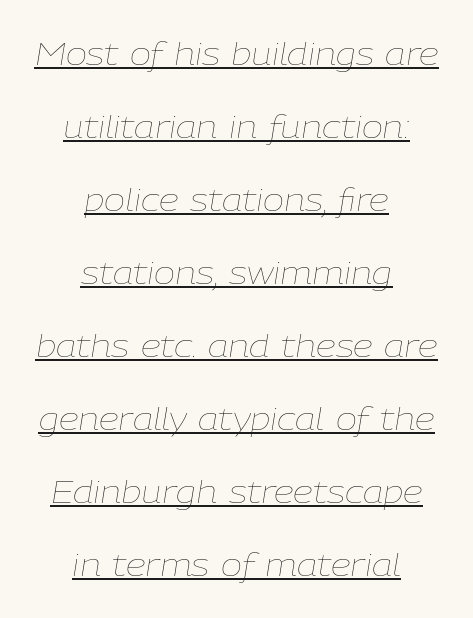
{"italic": "yes", "lean": "right", "slant_degrees": 9, "bold": "no", "weight": "thin", "width": "normal", "stroke_contrast": "low", "x_height": "medium", "monospaced": "no", "underline": "yes", "align": "center", "line_spacing": "loose", "line_spacing_ratio": 2.28, "letter_spacing": "normal", "letter_spacing_em": 0.0, "glyph_px": 32}
